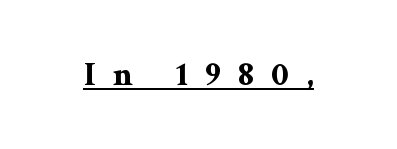
Q: Is the text bold? A: Yes.
Q: Is the text italic (slanted)? A: No, it is upright.
Q: Is the typeface a serif or a sans-serif typeface? A: Serif.
Q: Is the text underlined? A: Yes.
Q: Is the spacing between letters normal or unusually wide? A: Unusually wide.
Q: Width (condensed, normal, or wide)? A: Wide.
Q: Stroke contrast? A: Medium.
Q: x-height? A: Medium.
Q: Monospaced? A: No.
